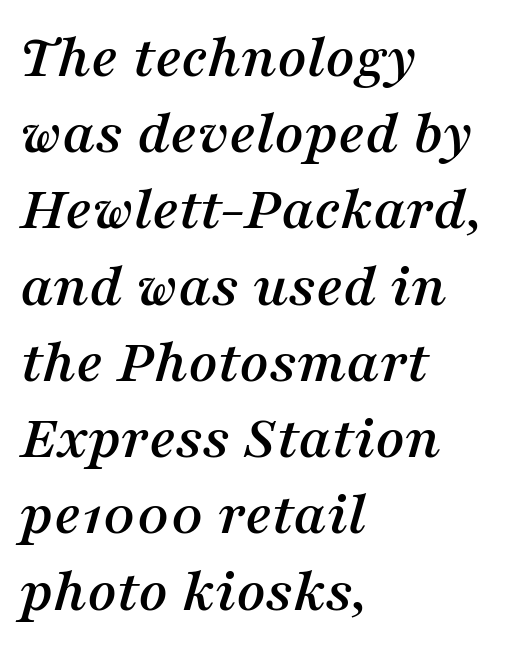
This is oblique type, the kind used for emphasis or titles. The type is set solid horizontally, with unmodified tracking. In terms of letterform style, serifs are clearly present. The rendering anchors every line to the left-hand side. Varying glyph widths throughout — classic text-font behaviour.
